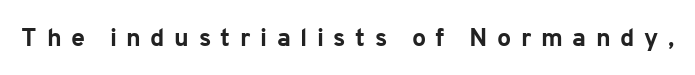
{"italic": "no", "bold": "yes", "underline": "no", "letter_spacing": "wide", "letter_spacing_em": 0.38, "glyph_px": 25}
